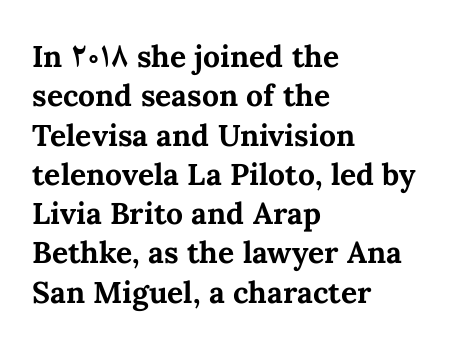
The image shows 30 px bold type, upright; set left-aligned, normal line spacing (1.31x), normal letter spacing, not underlined; medium stroke contrast and a medium x-height.
